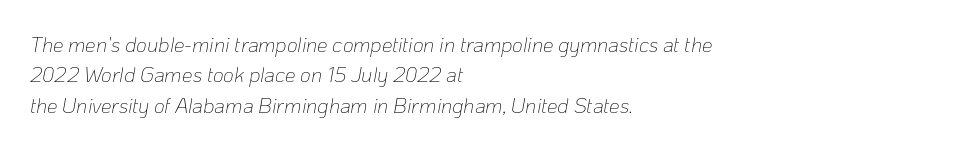
Vertical spacing — default. Line starts are locked; line ends wander. On a weight scale, this lands at 450 or below. Characters follow at the spacing the type designer built in. Posture: slanted. Check the space under the baseline: it is left empty.
